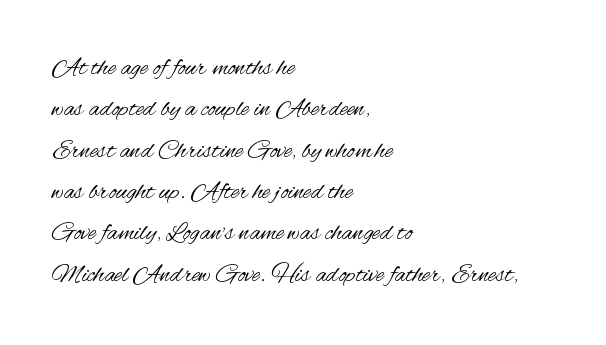
Each stroke keeps to a modest, everyday thickness or less. Whoever set this chose a conventional vertical rhythm. Caption: multi-line text, flush left, ragged right. Underlining? Definitely not there.
